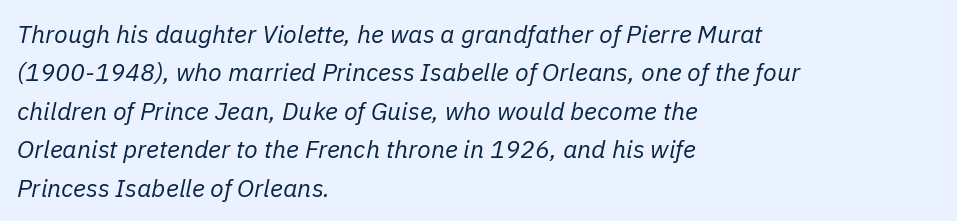
The rows are spaced the way most documents space them. Visually the block forms a straight wall on the left and a jagged coastline on the right. A quiet, ordinary-to-light weight characterises the typeface. Words float on clear page, feet unadorned. Between one letter and the next there's only the usual sliver of space.
